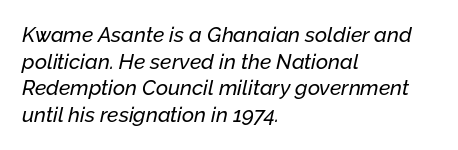
{"italic": "yes", "lean": "right", "slant_degrees": 12, "underline": "no", "align": "left", "line_spacing": "normal", "line_spacing_ratio": 1.27, "letter_spacing": "normal", "letter_spacing_em": 0.0, "glyph_px": 21}
